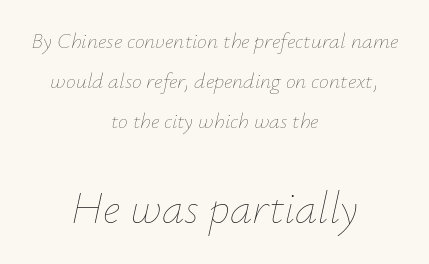
Q: Is the text bold? A: No.
Q: Is the text italic (slanted)? A: Yes, it leans right by about 12 degrees.
Q: Is the text underlined? A: No.
Q: How is the paragraph aligned? A: Centered.
Q: Is the spacing between letters normal or unusually wide? A: Normal.
Q: Which block of text is set in a larger size, the first (top) or the second (bottom)? A: The second (bottom) one.
Q: Width (condensed, normal, or wide)? A: Normal.
Q: Stroke contrast? A: Low.
Q: x-height? A: Small.
Q: Monospaced? A: No.
